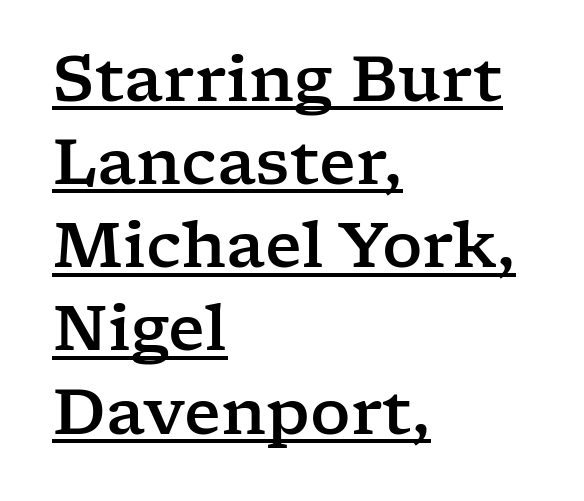
{"serif": "yes", "italic": "no", "width": "wide", "stroke_contrast": "low", "x_height": "medium", "monospaced": "no", "underline": "yes", "align": "left", "line_spacing": "normal", "line_spacing_ratio": 1.32, "letter_spacing": "normal", "letter_spacing_em": 0.0, "glyph_px": 63}
